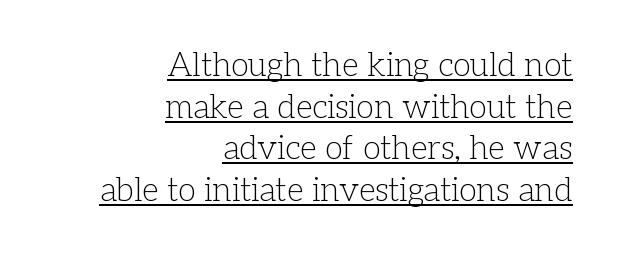
Note the varied advance widths — an 'i' is clearly narrower than an 'm'. The lettering is marked with a stroke running underneath it. Heft: none added — not bold. Students, note that the glyphs here touch the page at normal intervals.
